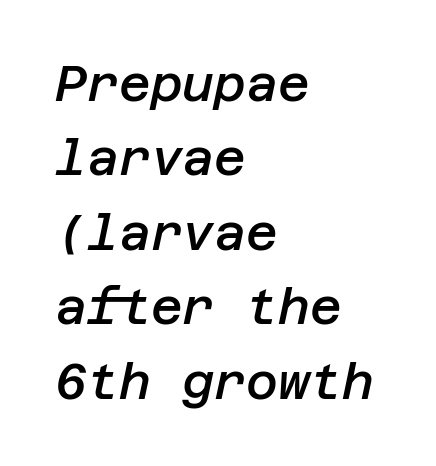
Any mark beneath the type? The region is blank. The tracking reads as untouched default to a designer's eye. The rendering uses a moderate line-height, typical for paragraphs. The setting favours the left margin, as ordinary paragraphs usually do. Style check: oblique.
